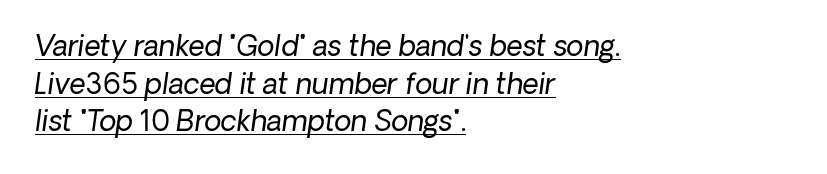
The image shows 28 px regular-weight type, italic (leaning right); set left-aligned, normal line spacing (1.34x), normal letter spacing, underlined; low stroke contrast and a medium x-height.
